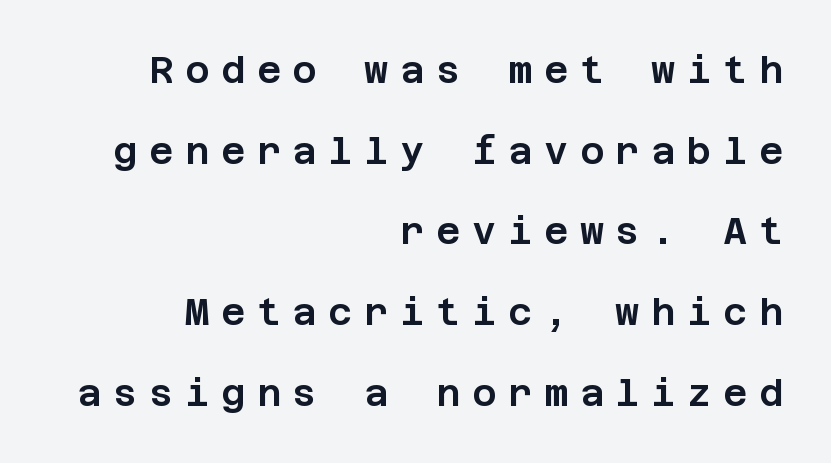
Q: Is the text italic (slanted)? A: No, it is upright.
Q: Is the typeface a serif or a sans-serif typeface? A: Sans-serif.
Q: Is the text underlined? A: No.
Q: How is the paragraph aligned? A: Right-aligned.
Q: Is the spacing between letters normal or unusually wide? A: Unusually wide.
Q: Is the spacing between lines tight, normal or loose? A: Loose.
Q: Width (condensed, normal, or wide)? A: Normal.
Q: Stroke contrast? A: Low.
Q: x-height? A: Large.
